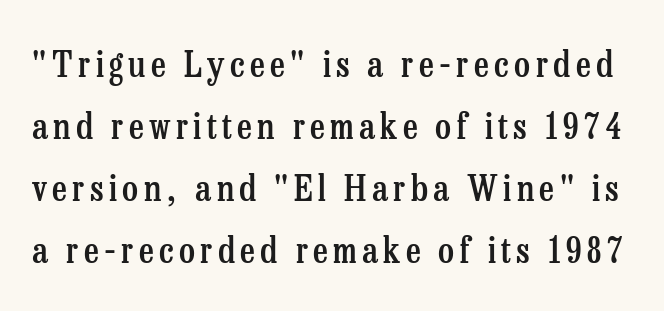
The letters advance in unequal steps, a hallmark of proportional type. Emphasis by weight is partial: semibold. A typesetter would label this face a serif. In terms of posture, this sample is upright. The area under the type is left untouched.
